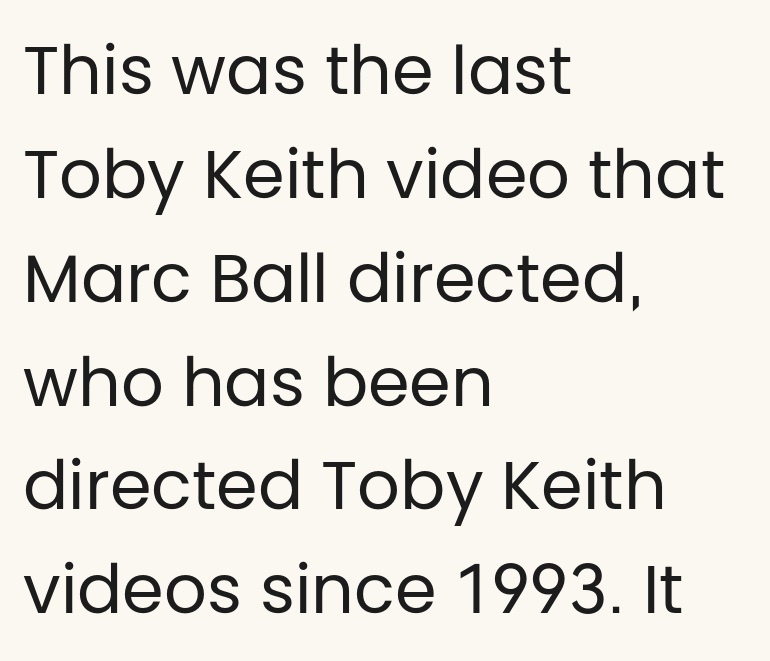
Q: Is the text bold? A: No.
Q: Is the text italic (slanted)? A: No, it is upright.
Q: Is the typeface a serif or a sans-serif typeface? A: Sans-serif.
Q: Is the text underlined? A: No.
Q: How is the paragraph aligned? A: Left-aligned.
Q: Is the spacing between letters normal or unusually wide? A: Normal.
Q: Is the spacing between lines tight, normal or loose? A: Normal.
Q: Width (condensed, normal, or wide)? A: Normal.
Q: Stroke contrast? A: Low.
Q: x-height? A: Large.
Q: Monospaced? A: No.
